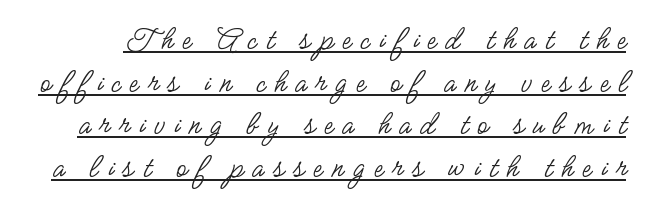
Line spacing here is normal. A typesetter would call this proportional, since set widths differ per character. The strokes carry an ordinary text weight at most. This is underlined copy, the kind a proofreader might mark for attention.
